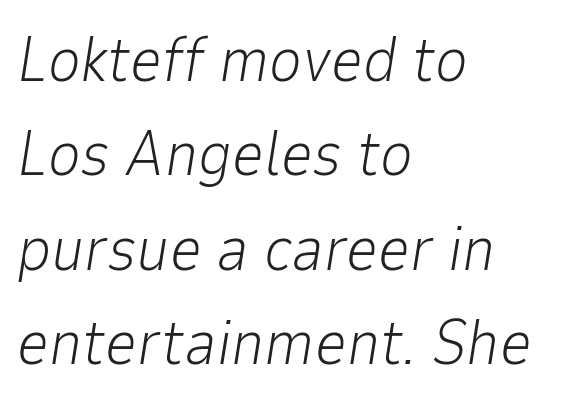
Q: Is the text bold? A: No.
Q: Is the text italic (slanted)? A: Yes, it leans right by about 9 degrees.
Q: Is the text underlined? A: No.
Q: How is the paragraph aligned? A: Left-aligned.
Q: Is the spacing between letters normal or unusually wide? A: Normal.
Q: Is the spacing between lines tight, normal or loose? A: Normal.
Q: Width (condensed, normal, or wide)? A: Normal.
Q: Stroke contrast? A: Low.
Q: x-height? A: Medium.
Q: Monospaced? A: No.
